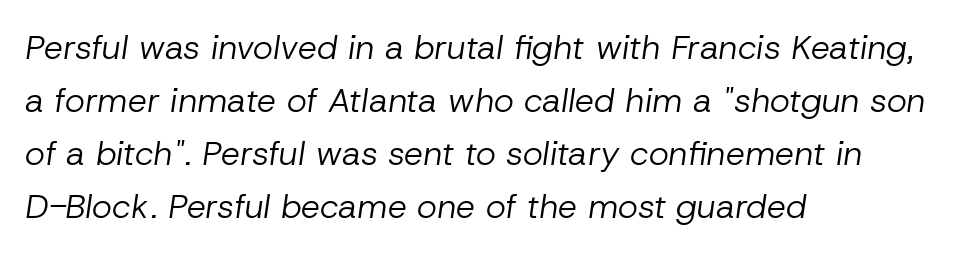
Q: Is the text bold? A: No.
Q: Is the text italic (slanted)? A: Yes, it leans right by about 8 degrees.
Q: Is the text underlined? A: No.
Q: How is the paragraph aligned? A: Left-aligned.
Q: Is the spacing between letters normal or unusually wide? A: Normal.
Q: Is the spacing between lines tight, normal or loose? A: Normal.
Q: Width (condensed, normal, or wide)? A: Normal.
Q: Stroke contrast? A: Low.
Q: x-height? A: Medium.
Q: Monospaced? A: No.
